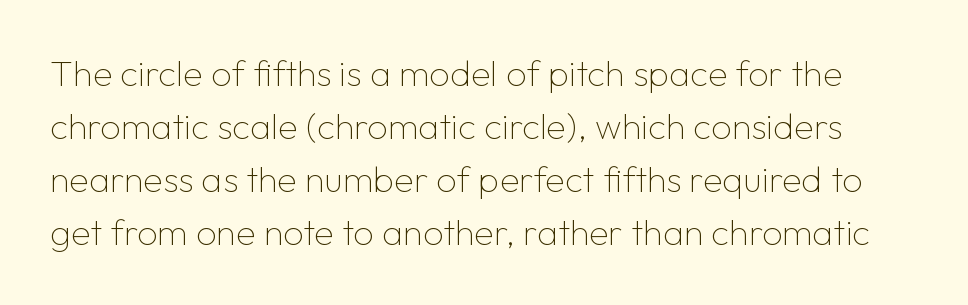
Q: Is the text bold? A: No.
Q: Is the text italic (slanted)? A: No, it is upright.
Q: Is the typeface a serif or a sans-serif typeface? A: Sans-serif.
Q: Is the text underlined? A: No.
Q: Is the spacing between letters normal or unusually wide? A: Normal.
Q: Is the spacing between lines tight, normal or loose? A: Normal.
Q: Width (condensed, normal, or wide)? A: Normal.
Q: Stroke contrast? A: Low.
Q: x-height? A: Medium.
Q: Monospaced? A: No.
